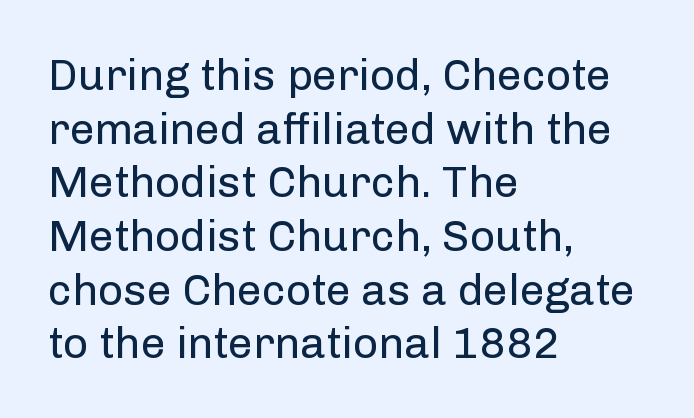
{"serif": "no", "italic": "no", "bold": "no", "weight": "regular", "width": "normal", "stroke_contrast": "low", "x_height": "medium", "monospaced": "no", "underline": "no", "align": "left", "line_spacing_ratio": 1.22, "letter_spacing": "normal", "letter_spacing_em": 0.0, "glyph_px": 44}
